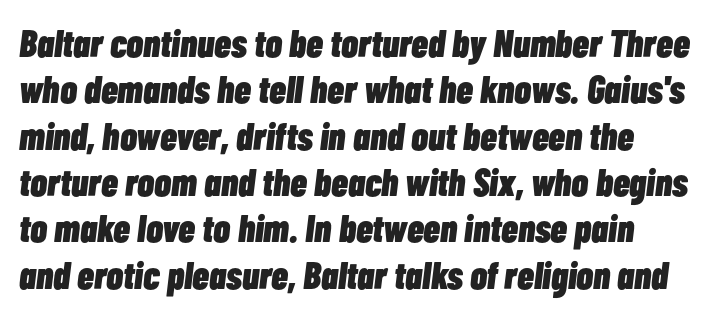
The image shows 38 px heavy, condensed type, italic (leaning right); set line spacing 1.22x, normal letter spacing, not underlined; low stroke contrast and a medium x-height.
